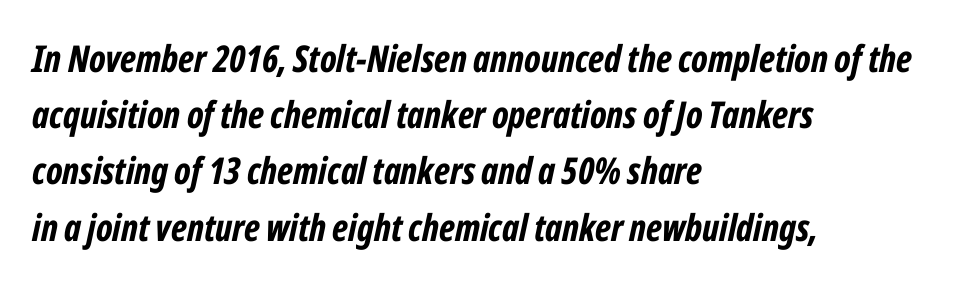
Q: Is the text bold? A: Yes.
Q: Is the text italic (slanted)? A: Yes, it leans right by about 12 degrees.
Q: Is the text underlined? A: No.
Q: How is the paragraph aligned? A: Left-aligned.
Q: Is the spacing between letters normal or unusually wide? A: Normal.
Q: Is the spacing between lines tight, normal or loose? A: Normal.
Q: Width (condensed, normal, or wide)? A: Condensed.
Q: Stroke contrast? A: Low.
Q: x-height? A: Medium.
Q: Monospaced? A: No.
